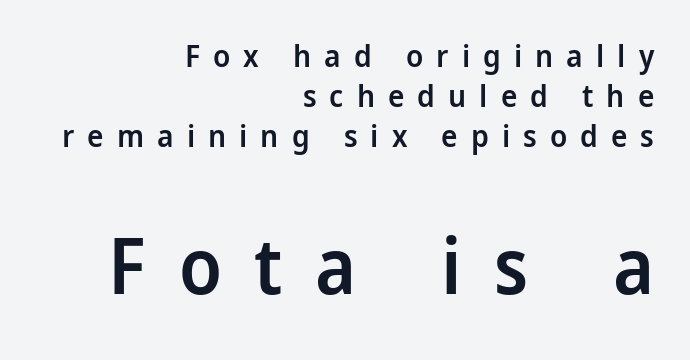
What kind of face is this? One without serifs — a sans. Quick note: not italic, upright. Every row of glyphs terminates at an identical x-position on the right. The rendering uses natural spacing where letterforms have individual widths. Descenders hang freely into open space. The passage shown begins with its smaller block and ends with its larger one.
